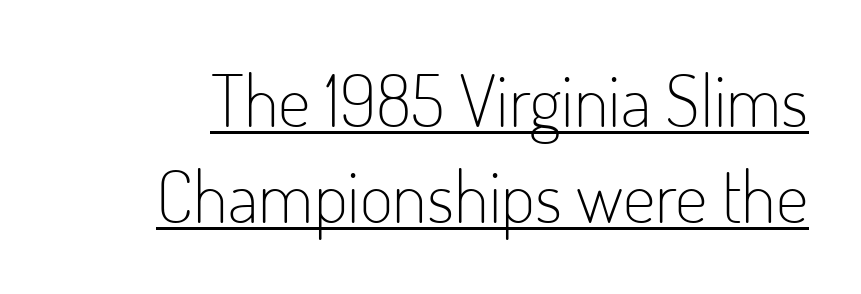
The image shows 72 px light, condensed sans-serif type, upright; set normal line spacing (1.33x), normal letter spacing, underlined; low stroke contrast and a small x-height.
